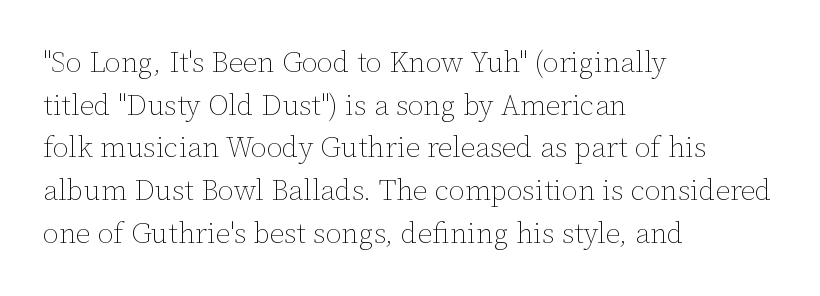
{"italic": "no", "bold": "no", "weight": "thin", "width": "normal", "stroke_contrast": "low", "x_height": "medium", "monospaced": "no", "underline": "no", "align": "left", "line_spacing": "normal", "line_spacing_ratio": 1.47, "letter_spacing": "normal", "letter_spacing_em": 0.0, "glyph_px": 29}
